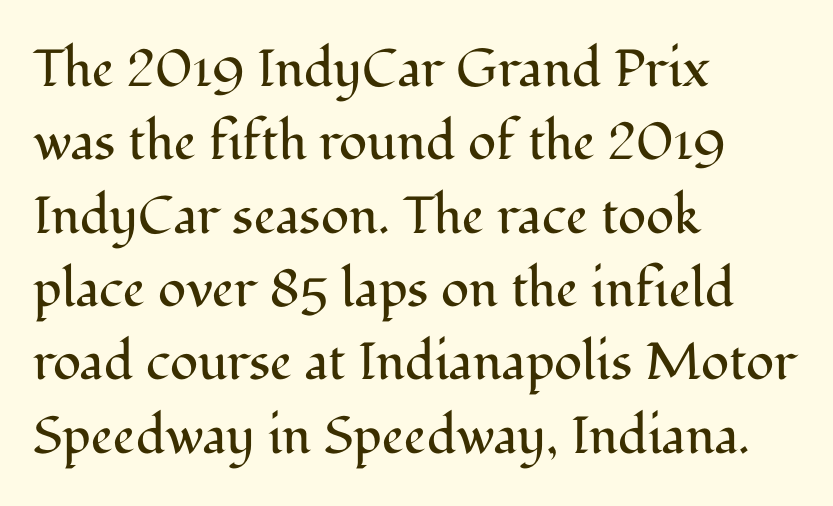
Looks like regular typesetting: each glyph gets only the width it needs. The font's upright variant was chosen for this text. Are there feet on the stems? There are — it's a serif. The text block is weighted toward the left margin, trailing off unevenly rightward. The tracking reads as untouched default to a designer's eye.
